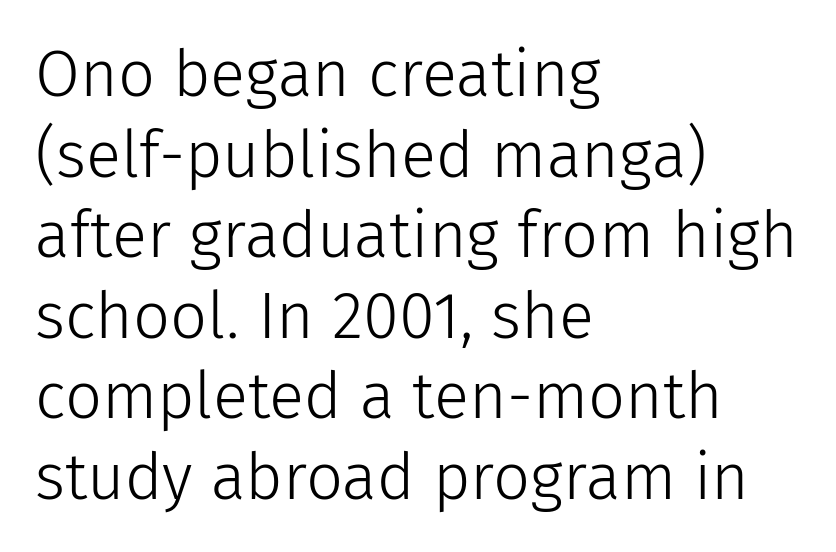
A bare baseline throughout the passage. The typesetting does not lean heavy: it is not bold. The rendering keeps characters at their native spacing. You can tell from the bare stems that sans-serif type was used.
